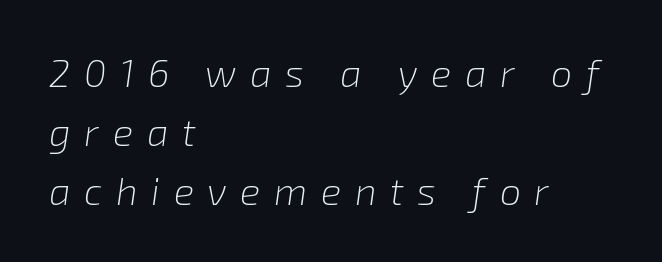
The image shows 38 px light type, italic (leaning right); set left-aligned, normal line spacing (1.55x), unusually wide letter spacing (+0.36 em), not underlined; low stroke contrast and a medium x-height.
